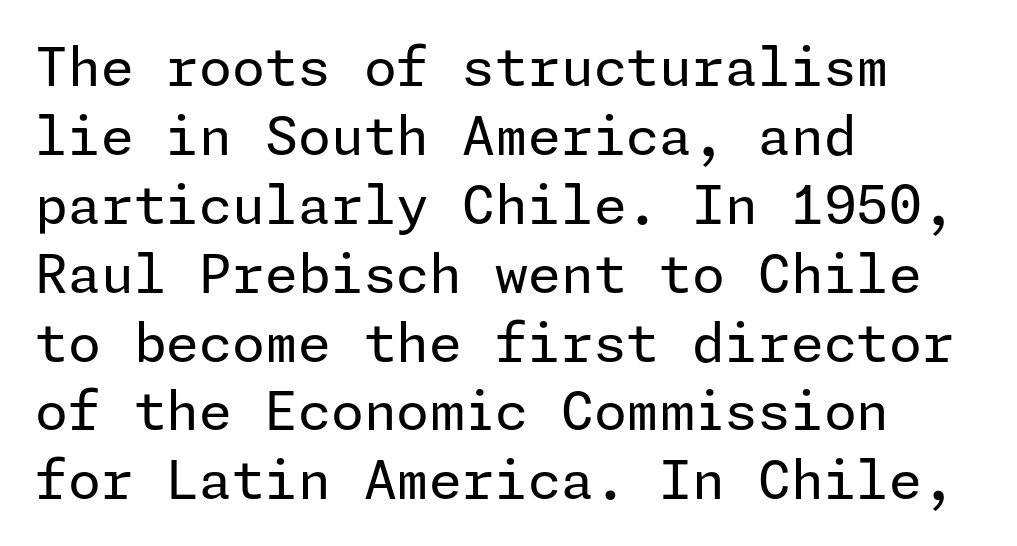
The image shows 53 px regular-weight sans-serif type, upright; set left-aligned, normal line spacing (1.3x), normal letter spacing, not underlined; low stroke contrast and a medium x-height.
